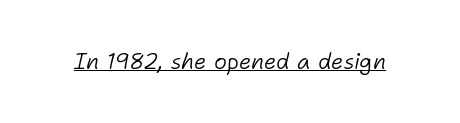
The image shows 22 px text type, italic (leaning right); set normal letter spacing, underlined.
